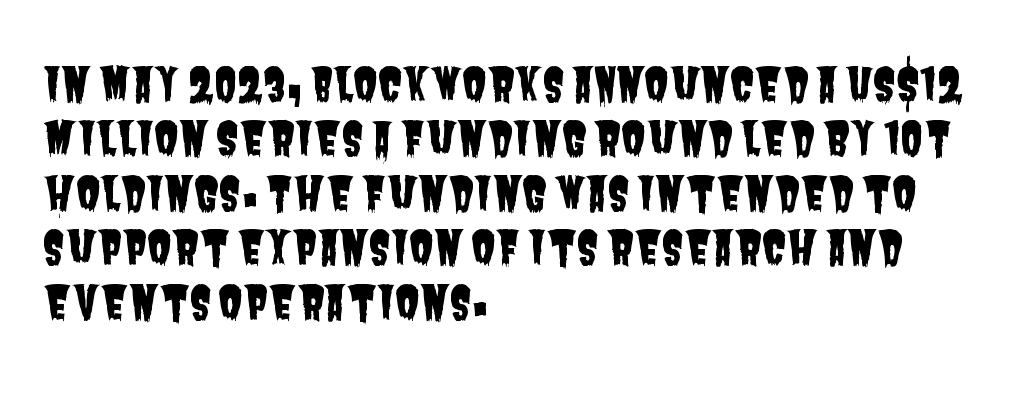
{"serif": "no", "width": "condensed", "stroke_contrast": "low", "x_height": "large", "monospaced": "no", "underline": "no", "align": "left", "line_spacing_ratio": 1.21, "letter_spacing": "normal", "letter_spacing_em": 0.0, "glyph_px": 45}
